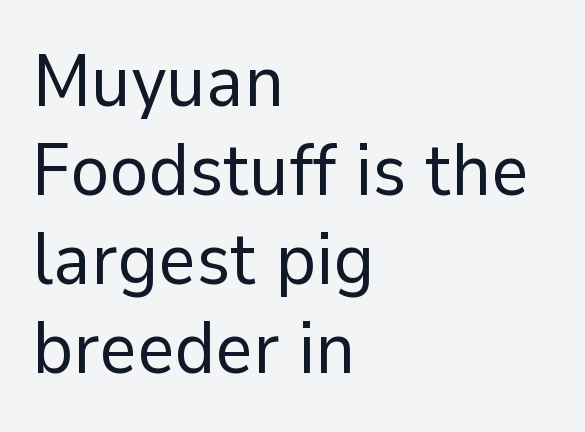
{"serif": "no", "italic": "no", "bold": "no", "weight": "regular", "width": "normal", "stroke_contrast": "low", "x_height": "medium", "monospaced": "no", "underline": "no", "align": "left", "line_spacing_ratio": 1.22, "letter_spacing": "normal", "letter_spacing_em": 0.0, "glyph_px": 73}
